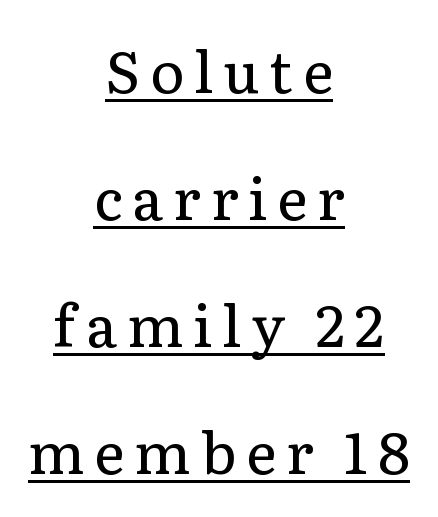
Q: Is the text bold? A: No.
Q: Is the text italic (slanted)? A: No, it is upright.
Q: Is the typeface a serif or a sans-serif typeface? A: Serif.
Q: Is the text underlined? A: Yes.
Q: How is the paragraph aligned? A: Centered.
Q: Is the spacing between lines tight, normal or loose? A: Loose.
Q: Width (condensed, normal, or wide)? A: Normal.
Q: Stroke contrast? A: Low.
Q: x-height? A: Medium.
Q: Monospaced? A: No.
